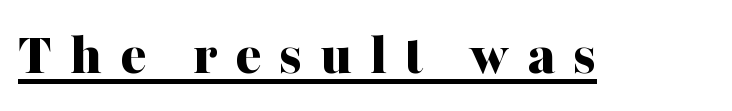
{"serif": "yes", "italic": "no", "bold": "yes", "weight": "bold", "width": "normal", "stroke_contrast": "medium", "x_height": "medium", "monospaced": "no", "underline": "yes", "letter_spacing": "wide", "letter_spacing_em": 0.29, "glyph_px": 61}
